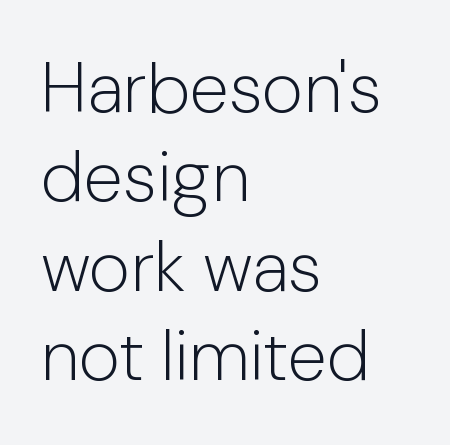
{"serif": "no", "italic": "no", "bold": "no", "weight": "light", "width": "normal", "stroke_contrast": "low", "x_height": "medium", "monospaced": "no", "underline": "no", "align": "left", "line_spacing": "normal", "line_spacing_ratio": 1.26, "letter_spacing": "normal", "letter_spacing_em": 0.0, "glyph_px": 71}
